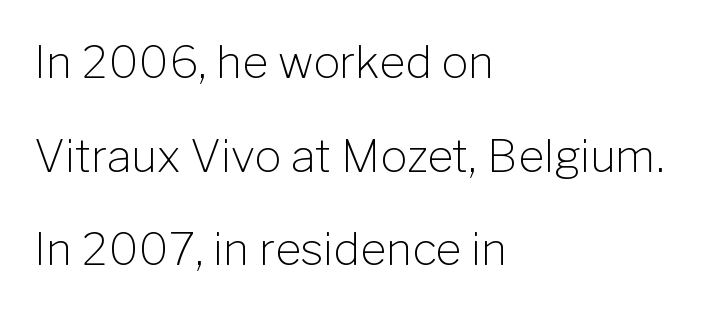
Q: Is the text bold? A: No.
Q: Is the text italic (slanted)? A: No, it is upright.
Q: Is the typeface a serif or a sans-serif typeface? A: Sans-serif.
Q: Is the text underlined? A: No.
Q: How is the paragraph aligned? A: Left-aligned.
Q: Is the spacing between letters normal or unusually wide? A: Normal.
Q: Is the spacing between lines tight, normal or loose? A: Loose.
Q: Width (condensed, normal, or wide)? A: Normal.
Q: Stroke contrast? A: Low.
Q: x-height? A: Medium.
Q: Monospaced? A: No.
